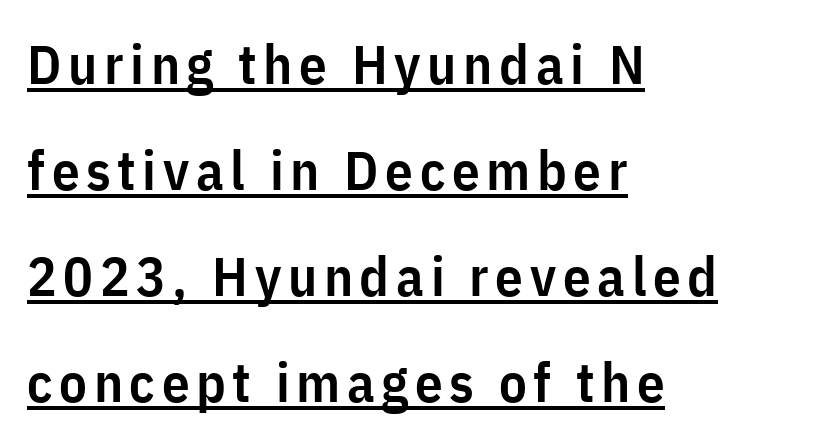
The image shows 55 px semibold, condensed sans-serif type, upright; set left-aligned, loose line spacing (1.93x), underlined; low stroke contrast and a medium x-height.
